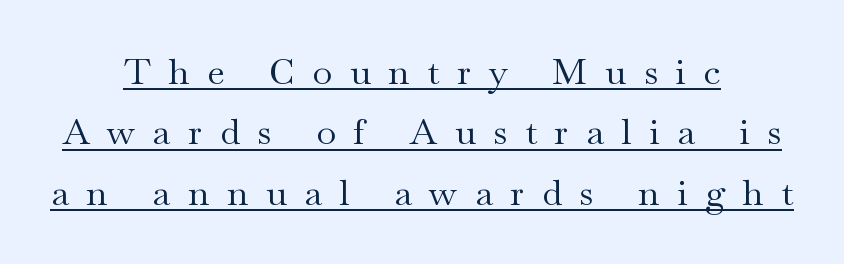
{"serif": "yes", "italic": "no", "bold": "no", "weight": "regular", "width": "wide", "stroke_contrast": "medium", "x_height": "small", "monospaced": "no", "underline": "yes", "align": "center", "line_spacing": "normal", "line_spacing_ratio": 1.68, "letter_spacing": "wide", "letter_spacing_em": 0.49, "glyph_px": 36}
